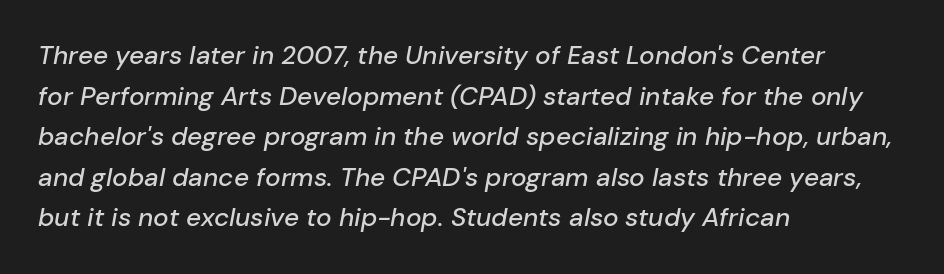
The image shows 26 px text type, italic (leaning right); set left-aligned, normal line spacing (1.56x), normal letter spacing, not underlined.
